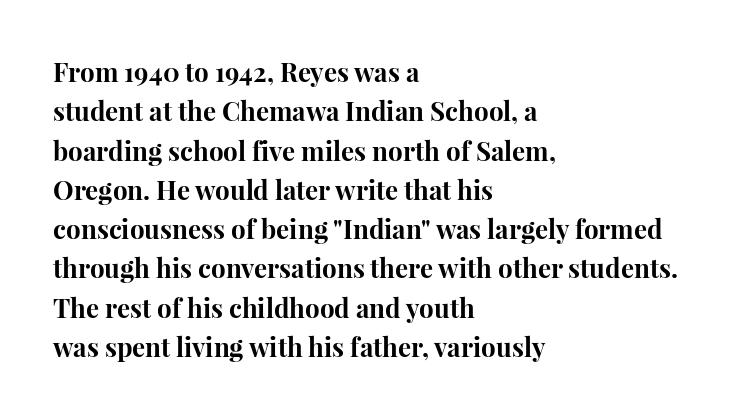
Q: Is the text bold? A: Yes.
Q: Is the text italic (slanted)? A: No, it is upright.
Q: Is the text underlined? A: No.
Q: How is the paragraph aligned? A: Left-aligned.
Q: Is the spacing between letters normal or unusually wide? A: Normal.
Q: Is the spacing between lines tight, normal or loose? A: Normal.
